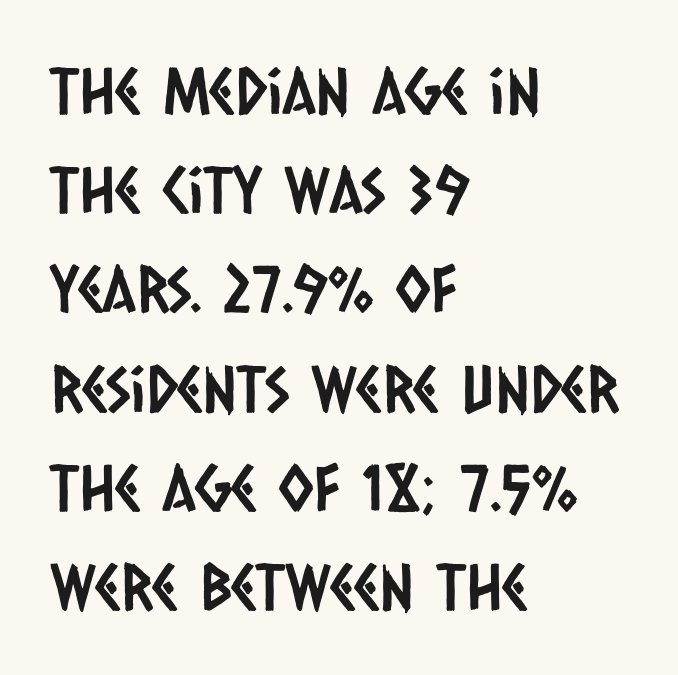
The image shows 64 px condensed sans-serif type; set left-aligned, normal line spacing (1.55x), normal letter spacing, not underlined; low stroke contrast and a large x-height.
